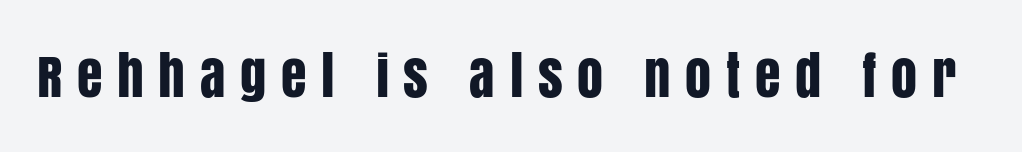
Italic: no, the glyphs are upright roman. The zone under the glyphs is completely vacant. The passage shown is typeset with a sans-serif family. Honestly, the letter spacing is so wide it's the main thing you notice. Character widths vary here, with narrow letters taking less room than wide ones.
